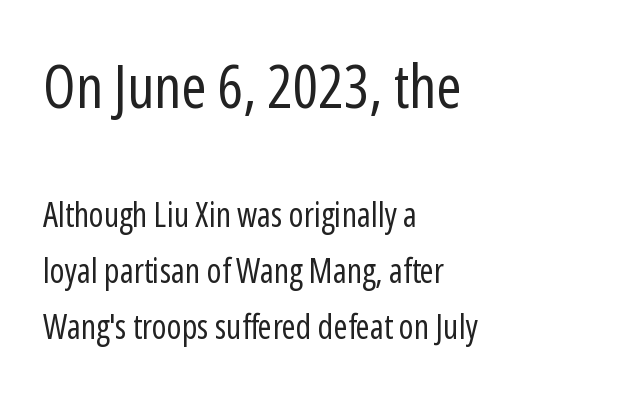
Q: Is the text bold? A: No.
Q: Is the text italic (slanted)? A: No, it is upright.
Q: Is the typeface a serif or a sans-serif typeface? A: Sans-serif.
Q: Is the text underlined? A: No.
Q: How is the paragraph aligned? A: Left-aligned.
Q: Is the spacing between letters normal or unusually wide? A: Normal.
Q: Is the spacing between lines tight, normal or loose? A: Normal.
Q: Which block of text is set in a larger size, the first (top) or the second (bottom)? A: The first (top) one.
Q: Width (condensed, normal, or wide)? A: Condensed.
Q: Stroke contrast? A: Low.
Q: x-height? A: Medium.
Q: Monospaced? A: No.
